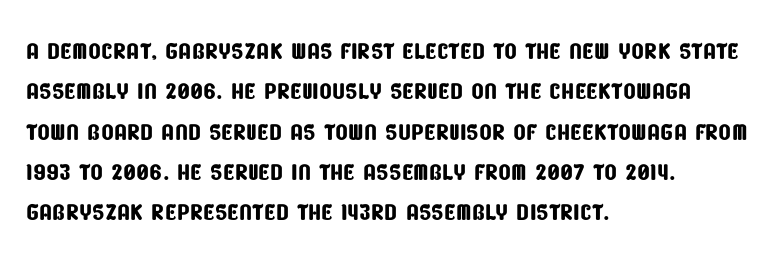
{"serif": "no", "width": "condensed", "stroke_contrast": "low", "x_height": "large", "monospaced": "no", "underline": "no", "align": "left", "line_spacing_ratio": 1.22, "letter_spacing": "normal", "letter_spacing_em": 0.0, "glyph_px": 33}
